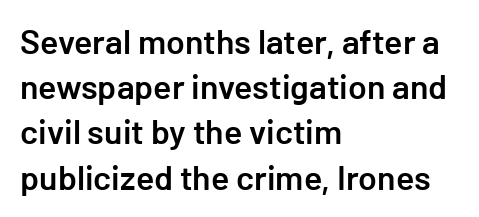
{"serif": "no", "italic": "no", "bold": "semi", "weight": "semibold", "width": "normal", "stroke_contrast": "low", "x_height": "medium", "underline": "no", "align": "left", "line_spacing": "normal", "line_spacing_ratio": 1.33, "letter_spacing": "normal", "letter_spacing_em": 0.0, "glyph_px": 34}
